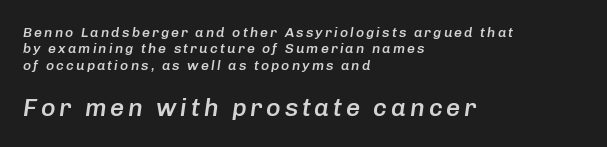
Q: Is the text bold? A: Semi-bold.
Q: Is the text italic (slanted)? A: Yes, it leans right by about 8 degrees.
Q: Is the text underlined? A: No.
Q: How is the paragraph aligned? A: Left-aligned.
Q: Which block of text is set in a larger size, the first (top) or the second (bottom)? A: The second (bottom) one.
